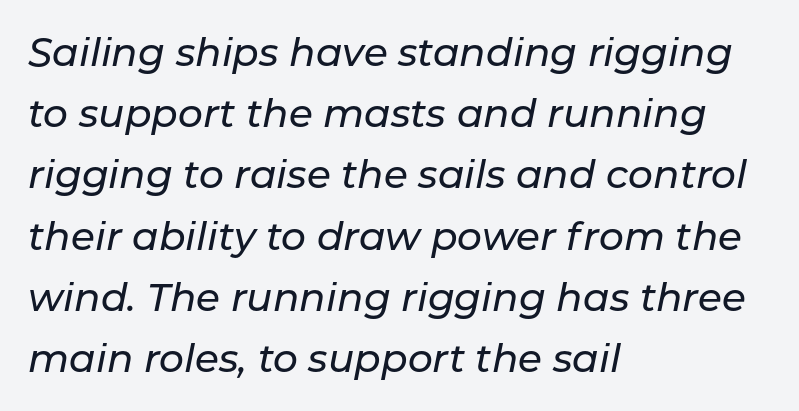
The image shows 39 px text type, italic (leaning right); set left-aligned, normal line spacing (1.57x), normal letter spacing, not underlined; low stroke contrast and a medium x-height.
